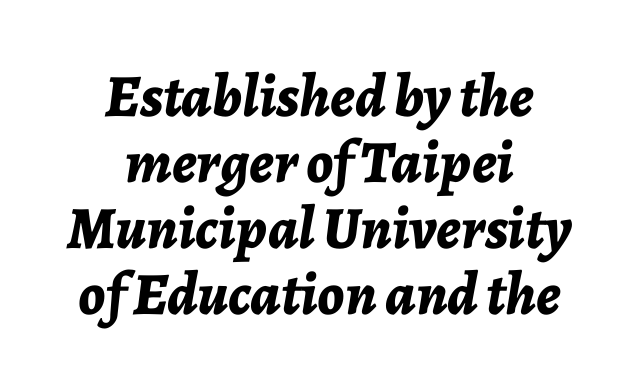
The words here are not underlined. Here the designer chose a conventional face with non-uniform glyph widths. Look at the tracking — it's just the regular setting, nothing added. Centered paragraph, ragged on both sides.
